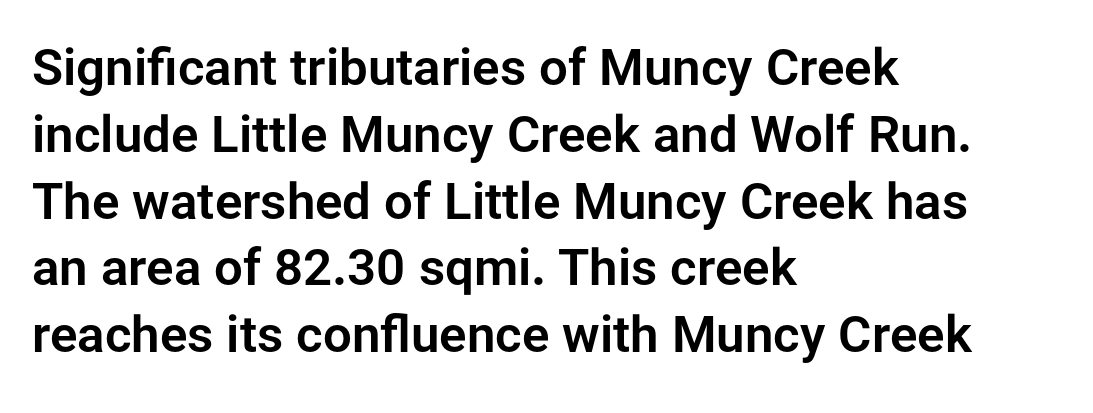
{"serif": "no", "italic": "no", "width": "normal", "stroke_contrast": "low", "x_height": "medium", "monospaced": "no", "underline": "no", "align": "left", "line_spacing": "normal", "line_spacing_ratio": 1.31, "letter_spacing": "normal", "letter_spacing_em": 0.0, "glyph_px": 51}
